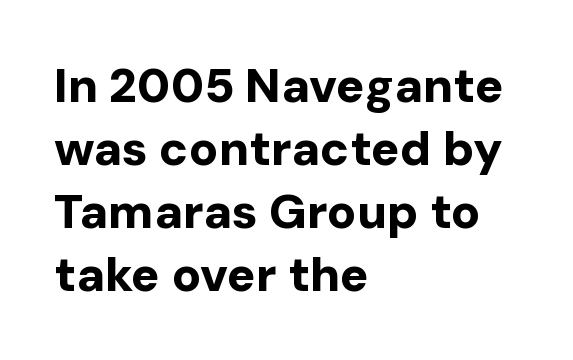
The image shows 48 px bold sans-serif type, upright; set left-aligned, normal line spacing (1.31x), normal letter spacing, not underlined; low stroke contrast and a medium x-height.
